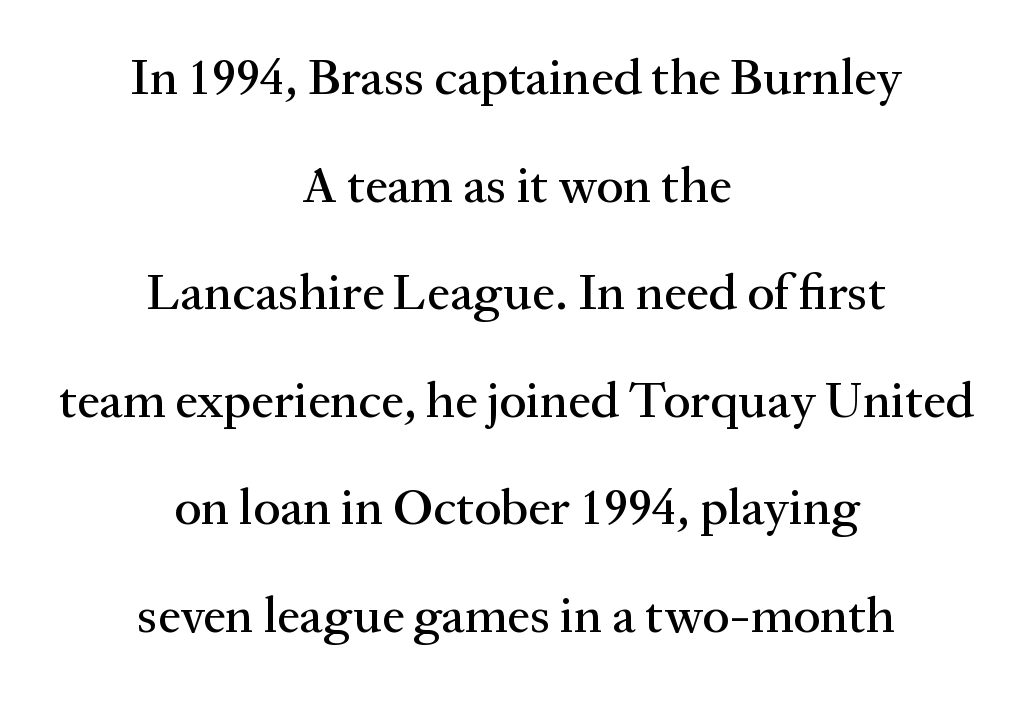
Posture: vertical. A typesetter would call this zero additional tracking. The letters carry serifs — small finishing strokes at the ends of their stems. The line-height multiplier appears high, well above default. Has an underline been added? It has not. Looks like regular typesetting: each glyph gets only the width it needs.
